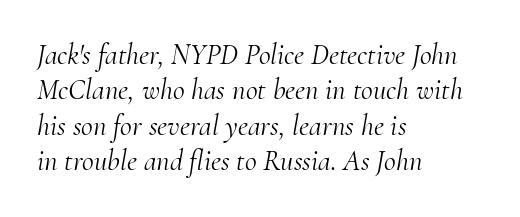
Serif or sans? Serif — the stroke terminals have little feet. These glyphs show unthickened strokes, regular width or finer. Just letters on the line, the space beneath them empty. Compared with a centered layout, this one pins lines to the left instead. The face used here is proportionally spaced, like ordinary book or web type. The axis of the letterforms is tilted away from vertical.
